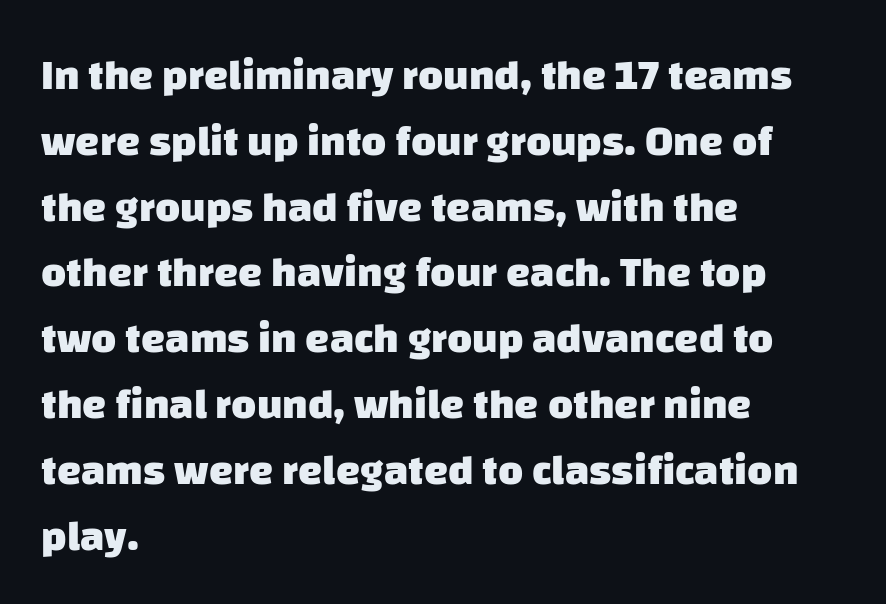
Q: Is the text bold? A: Yes.
Q: Is the typeface a serif or a sans-serif typeface? A: Sans-serif.
Q: Is the text underlined? A: No.
Q: How is the paragraph aligned? A: Left-aligned.
Q: Is the spacing between letters normal or unusually wide? A: Normal.
Q: Is the spacing between lines tight, normal or loose? A: Normal.
Q: Width (condensed, normal, or wide)? A: Normal.
Q: Stroke contrast? A: Low.
Q: x-height? A: Large.
Q: Monospaced? A: No.
